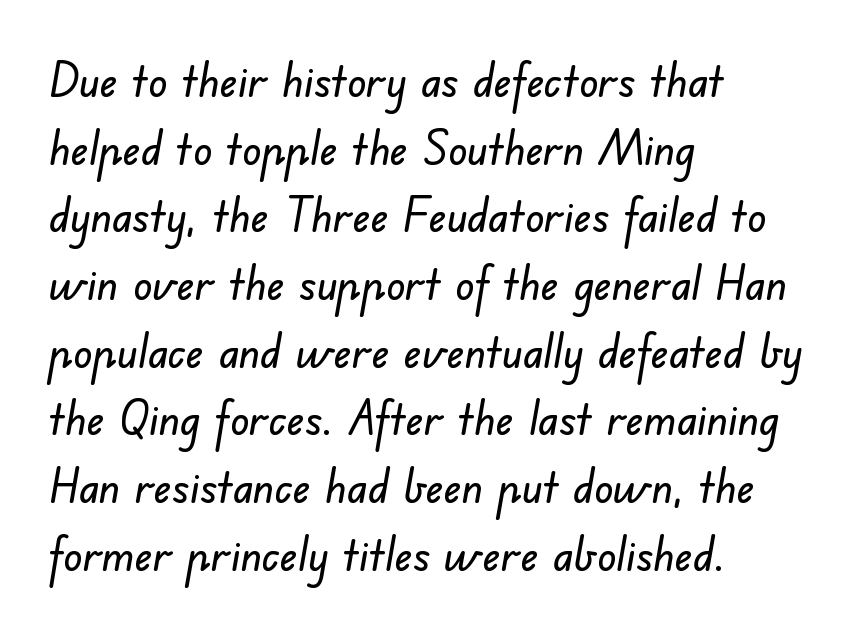
The image shows 47 px sans-serif type; set left-aligned, normal line spacing (1.44x), normal letter spacing, not underlined; low stroke contrast and a small x-height.
